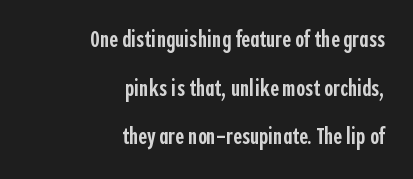
Q: Is the text bold? A: Semi-bold.
Q: Is the text italic (slanted)? A: No, it is upright.
Q: Is the text underlined? A: No.
Q: How is the paragraph aligned? A: Right-aligned.
Q: Is the spacing between letters normal or unusually wide? A: Normal.
Q: Is the spacing between lines tight, normal or loose? A: Loose.
